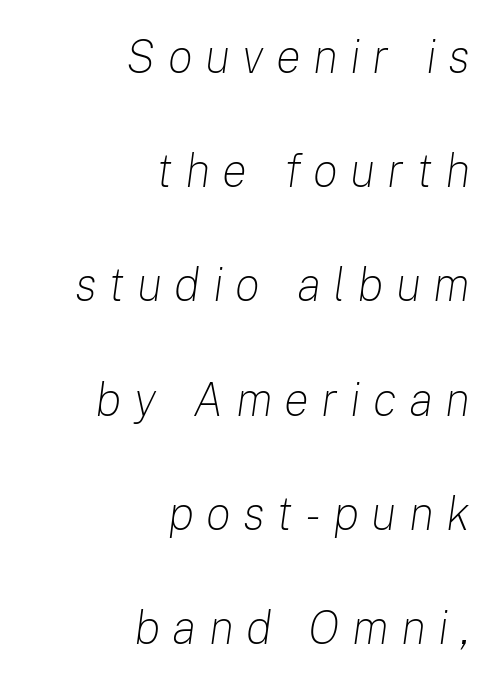
Students, note that the glyphs here are deliberately spaced far apart. These lines stack with their right ends in a neat column. The leading is generous, giving the passage an open texture. Character widths vary here, with narrow letters taking less room than wide ones. Has an underline been added? It has not.
